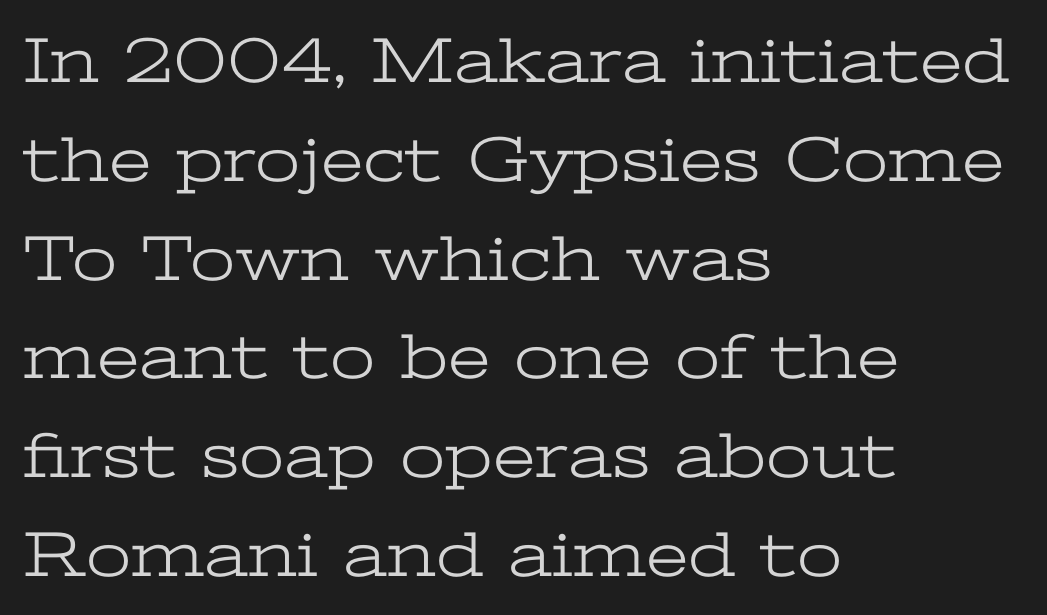
The image shows 65 px light, wide serif type, upright; set left-aligned, normal line spacing (1.52x), normal letter spacing, not underlined; low stroke contrast and a medium x-height.
